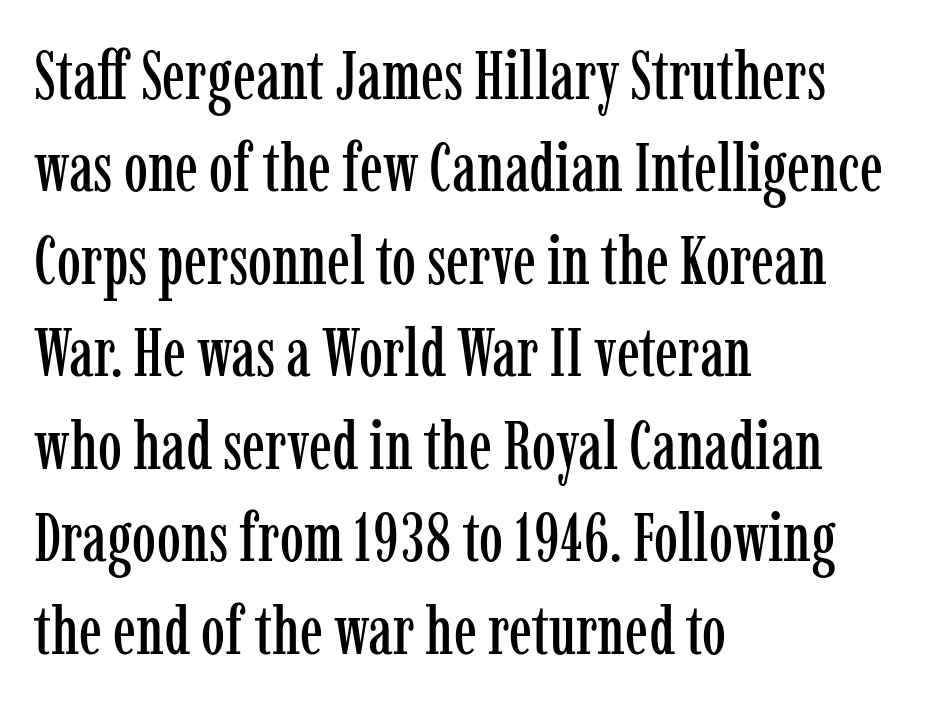
This sample uses a serif face. Quick note: underline off. The letters stand straight up with perfectly vertical stems. No extra tracking has been applied to these lines.
